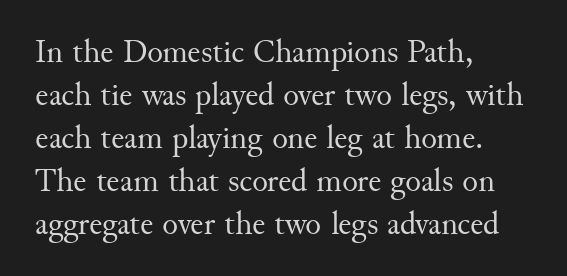
{"serif": "yes", "italic": "no", "bold": "no", "weight": "regular", "width": "normal", "stroke_contrast": "medium", "x_height": "small", "monospaced": "no", "underline": "no", "align": "left", "line_spacing": "normal", "line_spacing_ratio": 1.3, "letter_spacing": "normal", "letter_spacing_em": 0.0, "glyph_px": 33}
